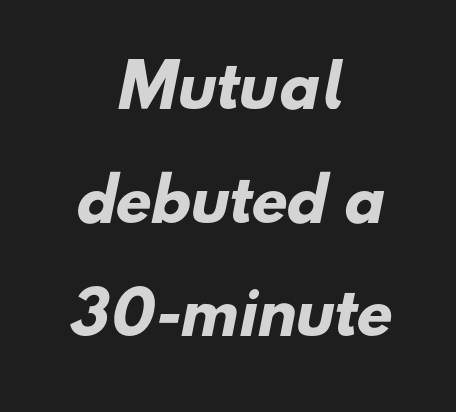
Q: Is the text bold? A: Yes.
Q: Is the typeface a serif or a sans-serif typeface? A: Sans-serif.
Q: Is the text underlined? A: No.
Q: How is the paragraph aligned? A: Centered.
Q: Is the spacing between letters normal or unusually wide? A: Normal.
Q: Is the spacing between lines tight, normal or loose? A: Loose.
Q: Width (condensed, normal, or wide)? A: Normal.
Q: Stroke contrast? A: Low.
Q: x-height? A: Small.
Q: Monospaced? A: No.
